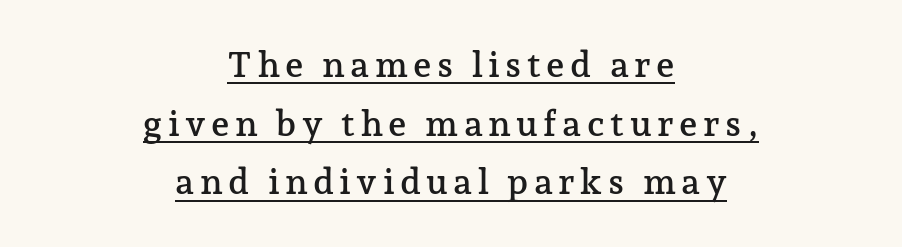
Here the designer chose a conventional face with non-uniform glyph widths. Honestly, the row spacing looks completely unremarkable. Is there any slant? The stems are plumb. Classification — serif. Students, observe the line beneath the letters — that is underlining. Neither beginnings nor endings align; midpoints do.
